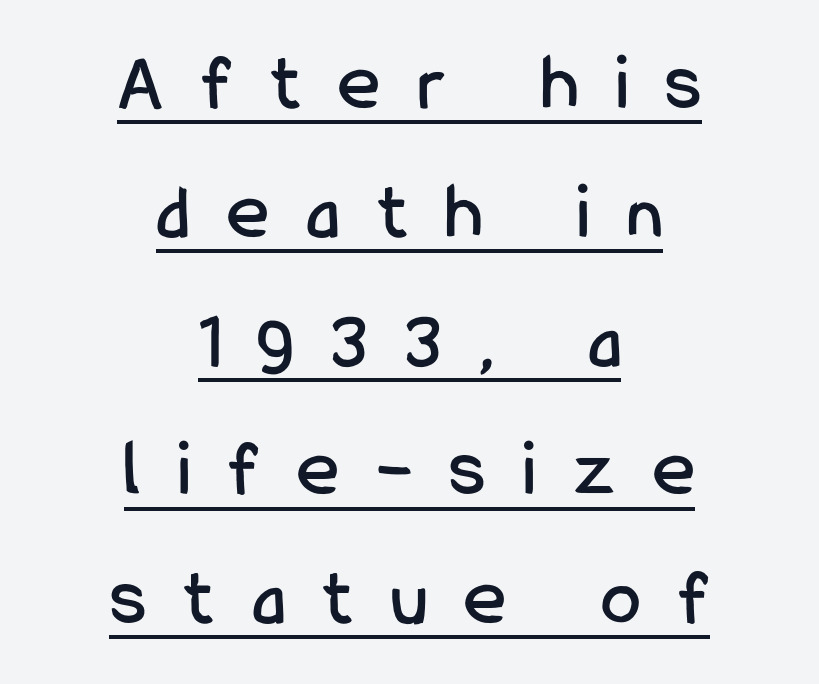
Q: Is the text italic (slanted)? A: No, it is upright.
Q: Is the typeface a serif or a sans-serif typeface? A: Sans-serif.
Q: Is the text underlined? A: Yes.
Q: How is the paragraph aligned? A: Centered.
Q: Is the spacing between letters normal or unusually wide? A: Unusually wide.
Q: Is the spacing between lines tight, normal or loose? A: Normal.
Q: Width (condensed, normal, or wide)? A: Condensed.
Q: Stroke contrast? A: Low.
Q: x-height? A: Medium.
Q: Monospaced? A: No.
